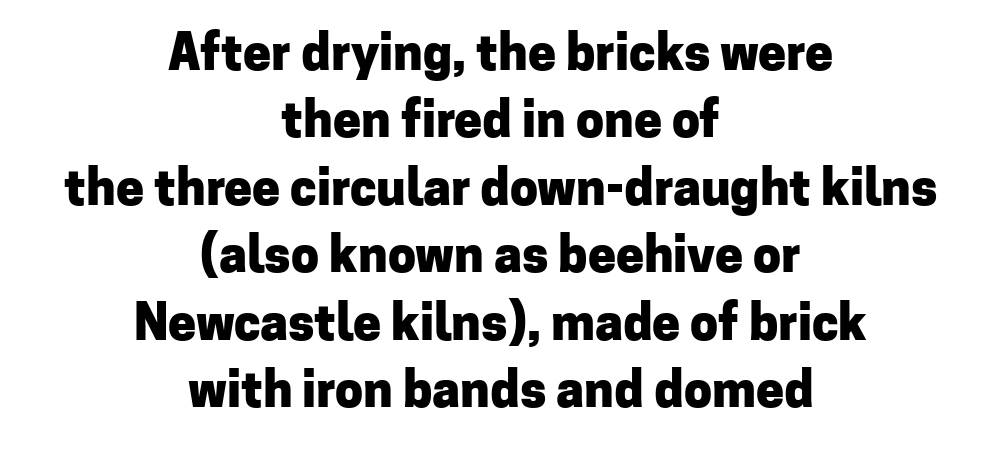
The image shows 50 px heavy sans-serif type, upright; set centered, normal line spacing (1.35x), normal letter spacing, not underlined; low stroke contrast and a medium x-height.
